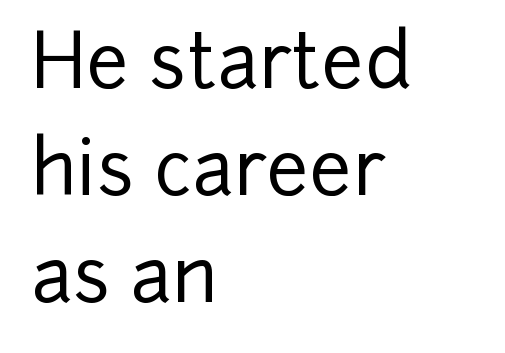
There is no visible air inserted between adjacent glyphs. Unlike a traditional serif, this face leaves its strokes unadorned. The baseline area is clear. The rag falls on the right side of this text block.
